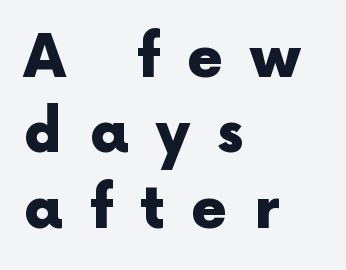
What weight is shown? A full bold with thick strokes. Spacing between characters has been opened up far beyond the box default. Varying glyph widths throughout — classic text-font behaviour. Observe the absence of serifs on each vertical stroke in this sample. The text block is weighted toward the left margin, trailing off unevenly rightward. You can tell it's not italic because the verticals are truly vertical.
